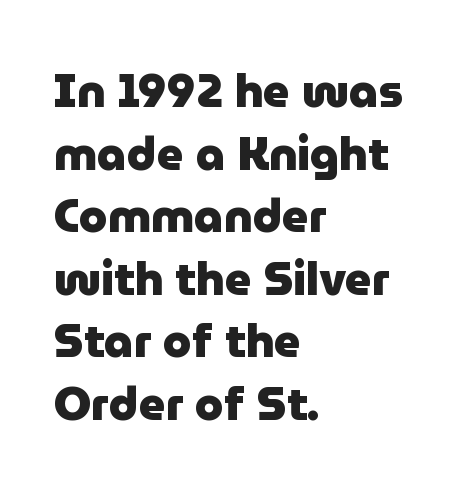
Q: Is the text bold? A: Yes.
Q: Is the text italic (slanted)? A: No, it is upright.
Q: Is the typeface a serif or a sans-serif typeface? A: Sans-serif.
Q: Is the text underlined? A: No.
Q: How is the paragraph aligned? A: Left-aligned.
Q: Is the spacing between letters normal or unusually wide? A: Normal.
Q: Is the spacing between lines tight, normal or loose? A: Normal.
Q: Width (condensed, normal, or wide)? A: Normal.
Q: Stroke contrast? A: Low.
Q: x-height? A: Medium.
Q: Monospaced? A: No.
